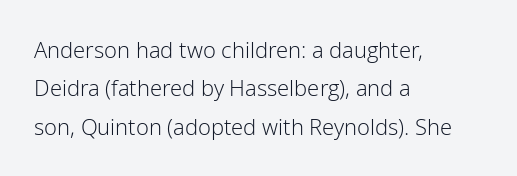
Q: Is the text bold? A: No.
Q: Is the text italic (slanted)? A: No, it is upright.
Q: Is the text underlined? A: No.
Q: How is the paragraph aligned? A: Left-aligned.
Q: Is the spacing between letters normal or unusually wide? A: Normal.
